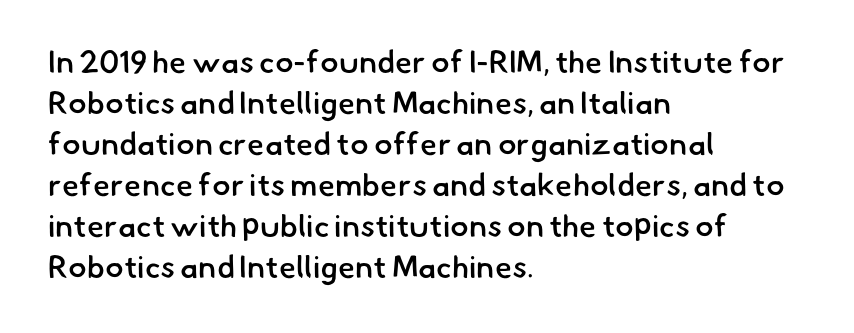
{"serif": "no", "bold": "semi", "weight": "semibold", "width": "normal", "stroke_contrast": "low", "x_height": "small", "monospaced": "no", "underline": "no", "align": "left", "line_spacing": "normal", "line_spacing_ratio": 1.32, "letter_spacing": "normal", "letter_spacing_em": 0.0, "glyph_px": 31}
